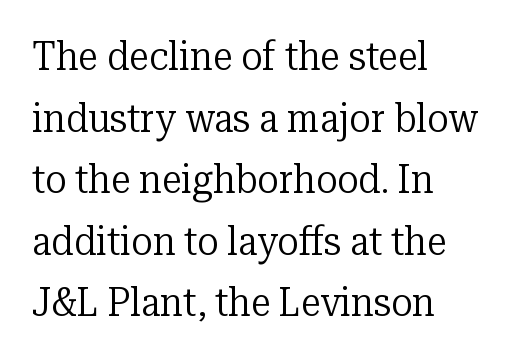
This sample uses plain, unmodified letter spacing. The face used here is proportionally spaced, like ordinary book or web type. The passage is arranged the way most books set body copy — flush left. The characters are drawn with everyday or finer stroke widths. Check under the words: just untouched page.
